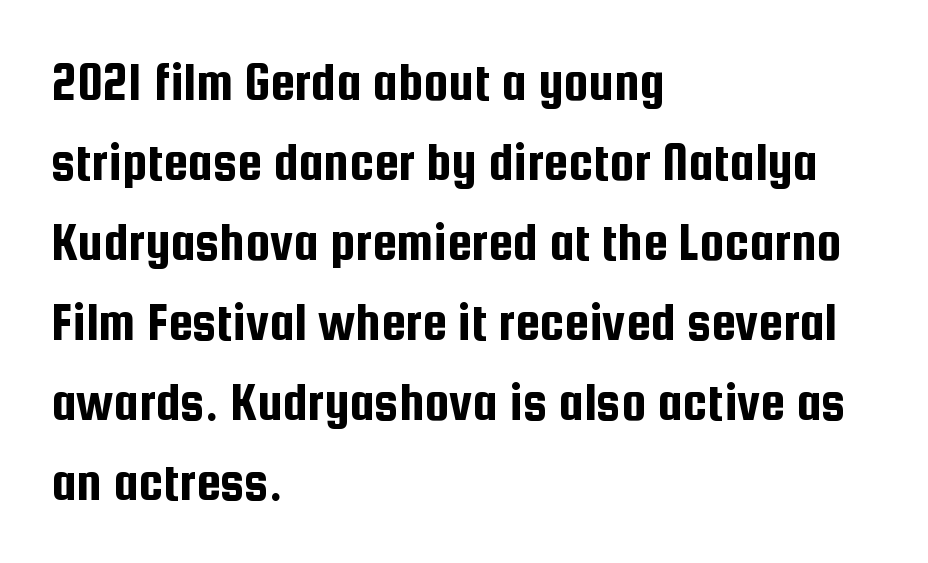
The image shows 56 px condensed sans-serif type, upright; set left-aligned, normal line spacing (1.43x), normal letter spacing, not underlined; low stroke contrast and a medium x-height.
